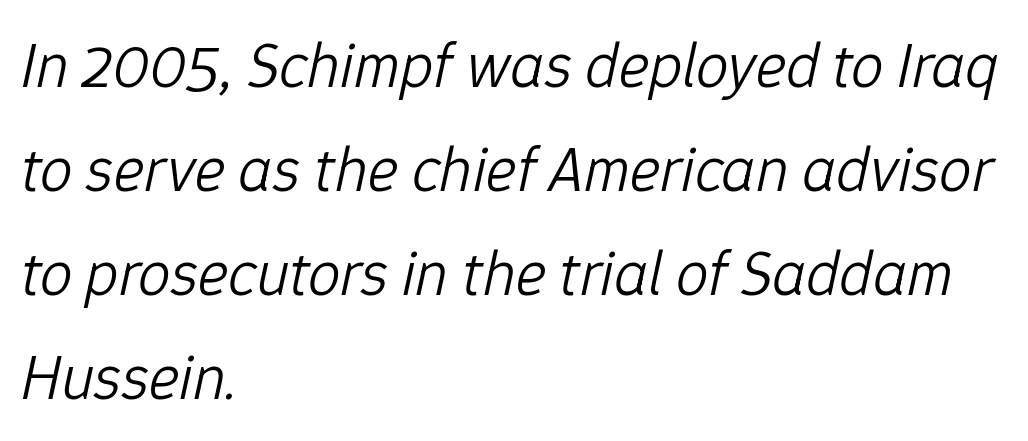
Q: Is the text bold? A: No.
Q: Is the text italic (slanted)? A: Yes, it leans right by about 12 degrees.
Q: Is the text underlined? A: No.
Q: How is the paragraph aligned? A: Left-aligned.
Q: Is the spacing between letters normal or unusually wide? A: Normal.
Q: Is the spacing between lines tight, normal or loose? A: Normal.
Q: Width (condensed, normal, or wide)? A: Normal.
Q: Stroke contrast? A: Low.
Q: x-height? A: Medium.
Q: Monospaced? A: No.
